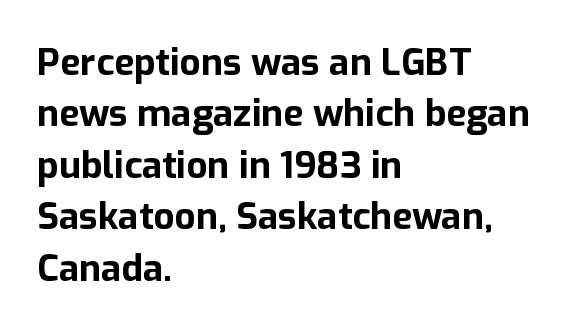
The paragraph shown leans on its left margin. Are there feet on the stems? There aren't — it's a sans. A typesetter would mark this as roman, not italic. Does the leading feel generous? No, just average. The letterforms sit shoulder to shoulder at normal distance. These lines are rendered in a variable-pitch font.
